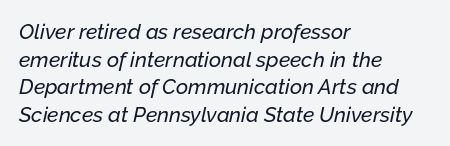
The image shows 21 px text type, italic (leaning right); set left-aligned, normal line spacing (1.31x), normal letter spacing, not underlined.
